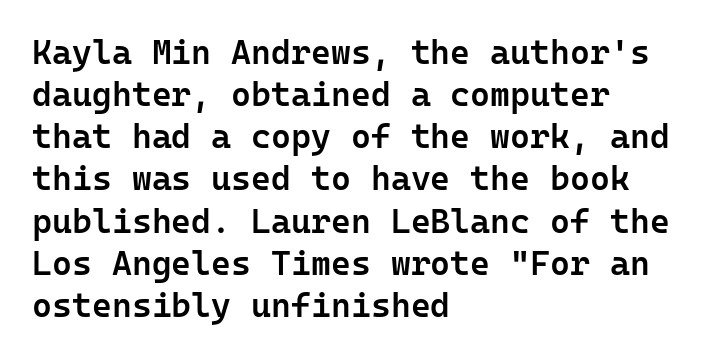
Q: Is the text bold? A: Semi-bold.
Q: Is the text italic (slanted)? A: No, it is upright.
Q: Is the typeface a serif or a sans-serif typeface? A: Sans-serif.
Q: Is the text underlined? A: No.
Q: How is the paragraph aligned? A: Left-aligned.
Q: Is the spacing between letters normal or unusually wide? A: Normal.
Q: Width (condensed, normal, or wide)? A: Normal.
Q: Stroke contrast? A: Low.
Q: x-height? A: Medium.
Q: Monospaced? A: Yes.
